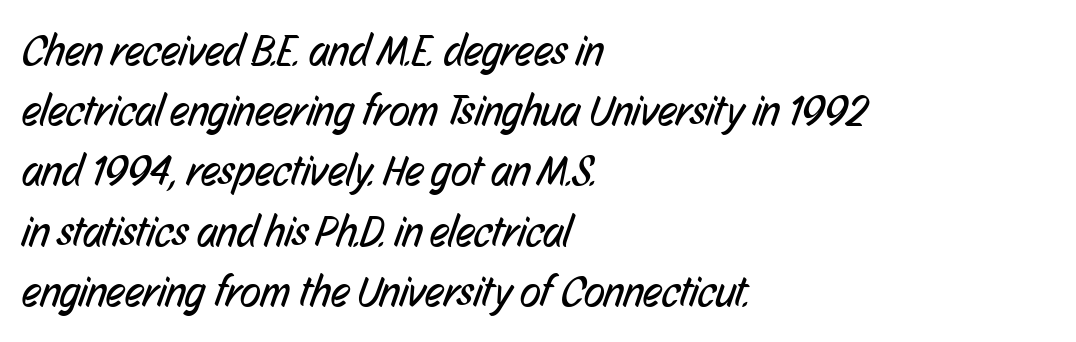
The image shows 43 px regular-weight, condensed sans-serif type; set left-aligned, normal line spacing (1.4x), normal letter spacing, not underlined; low stroke contrast and a medium x-height.
